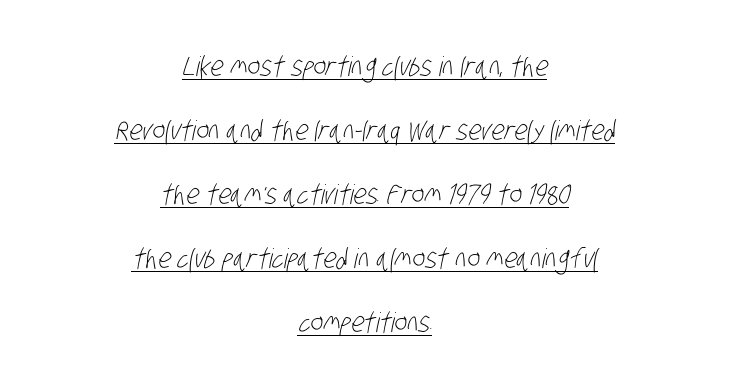
Q: Is the text bold? A: No.
Q: Is the text underlined? A: Yes.
Q: How is the paragraph aligned? A: Centered.
Q: Is the spacing between letters normal or unusually wide? A: Normal.
Q: Is the spacing between lines tight, normal or loose? A: Loose.
